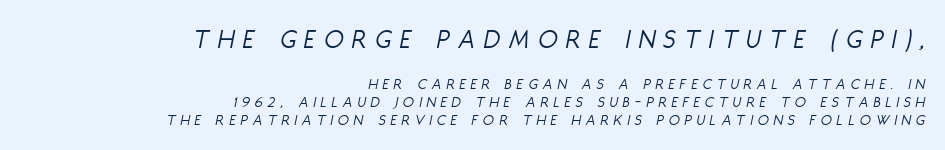
These lines have a slow, spaced-out rhythm from letter to letter. Which chunk is bigger? The first one — the top block dwarfs the bottom. A typesetter would call this proportional, since set widths differ per character. Rows of type sit shoulder to shoulder in the vertical direction. In CSS terms this would be text-align: right.
